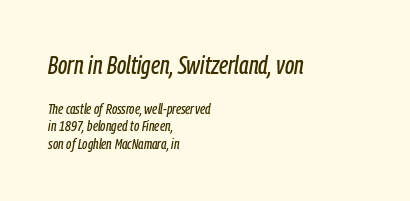
Q: Is the text italic (slanted)? A: Yes, it leans right by about 9 degrees.
Q: Is the text underlined? A: No.
Q: How is the paragraph aligned? A: Left-aligned.
Q: Is the spacing between letters normal or unusually wide? A: Normal.
Q: Which block of text is set in a larger size, the first (top) or the second (bottom)? A: The first (top) one.
